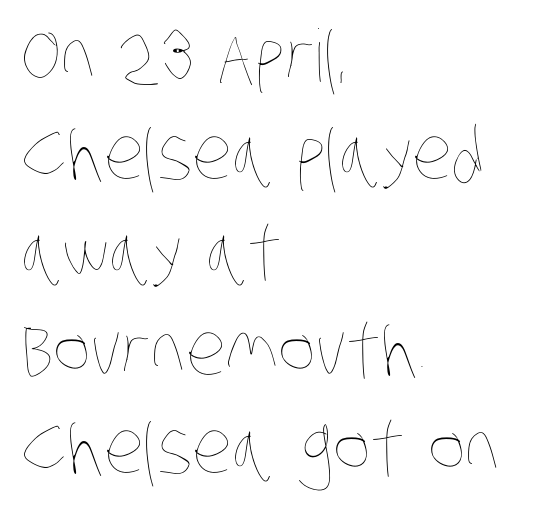
{"bold": "no", "weight": "thin", "width": "condensed", "stroke_contrast": "low", "x_height": "large", "monospaced": "no", "underline": "no", "align": "left", "line_spacing": "normal", "line_spacing_ratio": 1.36, "letter_spacing": "normal", "letter_spacing_em": 0.0, "glyph_px": 72}
